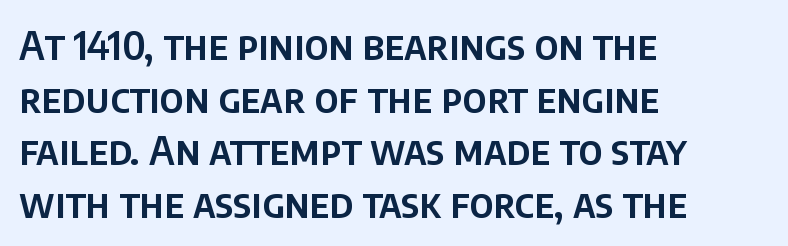
Q: Is the text italic (slanted)? A: No, it is upright.
Q: Is the typeface a serif or a sans-serif typeface? A: Sans-serif.
Q: Is the text underlined? A: No.
Q: How is the paragraph aligned? A: Left-aligned.
Q: Is the spacing between letters normal or unusually wide? A: Normal.
Q: Is the spacing between lines tight, normal or loose? A: Normal.
Q: Width (condensed, normal, or wide)? A: Normal.
Q: Stroke contrast? A: Low.
Q: x-height? A: Large.
Q: Monospaced? A: No.
